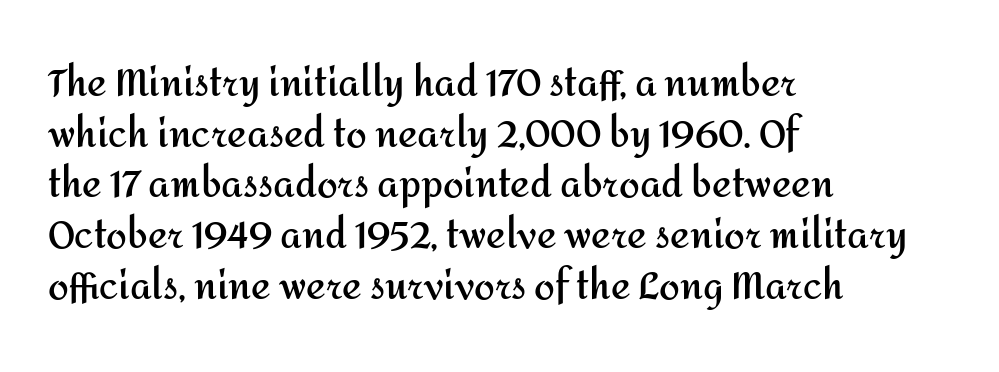
The image shows 37 px semibold sans-serif type, upright; set left-aligned, normal line spacing (1.37x), normal letter spacing, not underlined; medium stroke contrast and a medium x-height.
